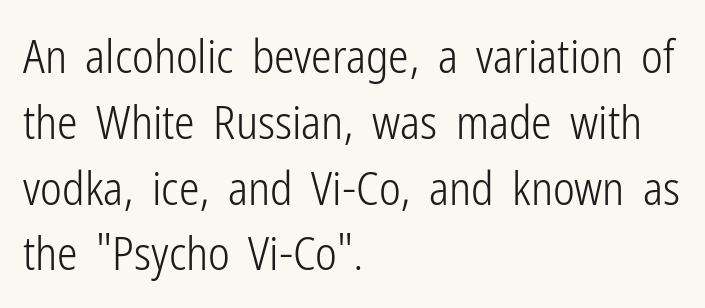
Q: Is the text bold? A: No.
Q: Is the text italic (slanted)? A: No, it is upright.
Q: Is the typeface a serif or a sans-serif typeface? A: Sans-serif.
Q: Is the text underlined? A: No.
Q: How is the paragraph aligned? A: Left-aligned.
Q: Is the spacing between letters normal or unusually wide? A: Normal.
Q: Is the spacing between lines tight, normal or loose? A: Normal.
Q: Width (condensed, normal, or wide)? A: Condensed.
Q: Stroke contrast? A: Low.
Q: x-height? A: Medium.
Q: Monospaced? A: No.
